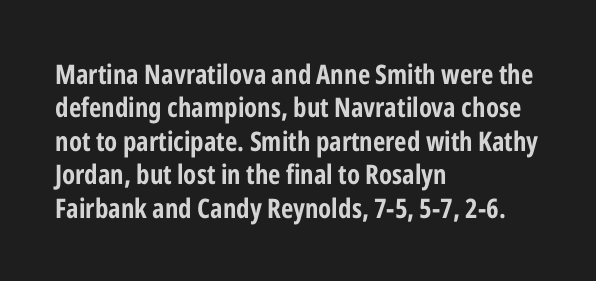
Q: Is the text bold? A: Yes.
Q: Is the text italic (slanted)? A: No, it is upright.
Q: Is the text underlined? A: No.
Q: How is the paragraph aligned? A: Left-aligned.
Q: Is the spacing between letters normal or unusually wide? A: Normal.
